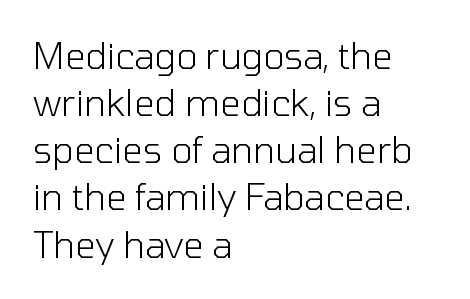
Quick note: underline off. Posture: vertical. Looks like regular typesetting: each glyph gets only the width it needs. Stroke thickness stays within the range of a standard reading face or lighter.
